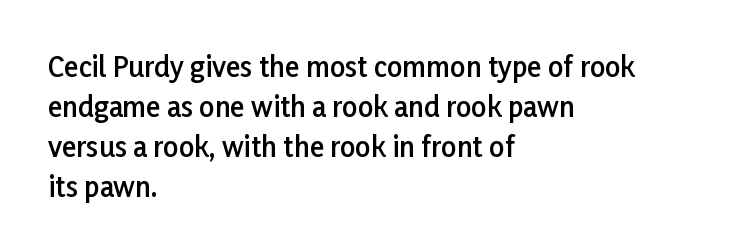
The image shows 27 px text type, upright; set left-aligned, normal line spacing (1.48x), normal letter spacing, not underlined.
